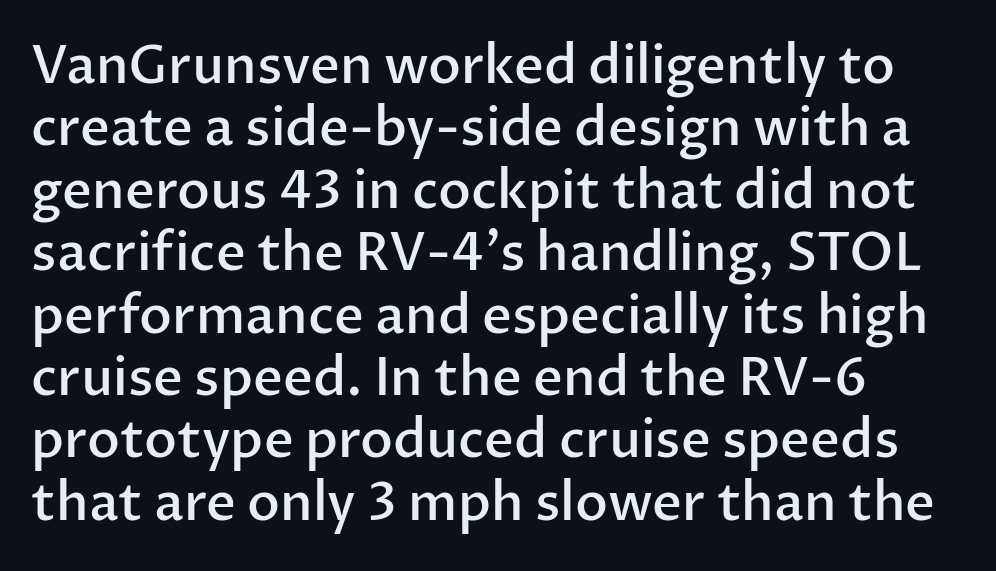
Set as a demibold, roughly 600 on the weight scale. Characters remain perfectly vertical along every line. No feet cap the strokes, marking this as sans-serif type. Nobody touched the tracking dial on this one.
